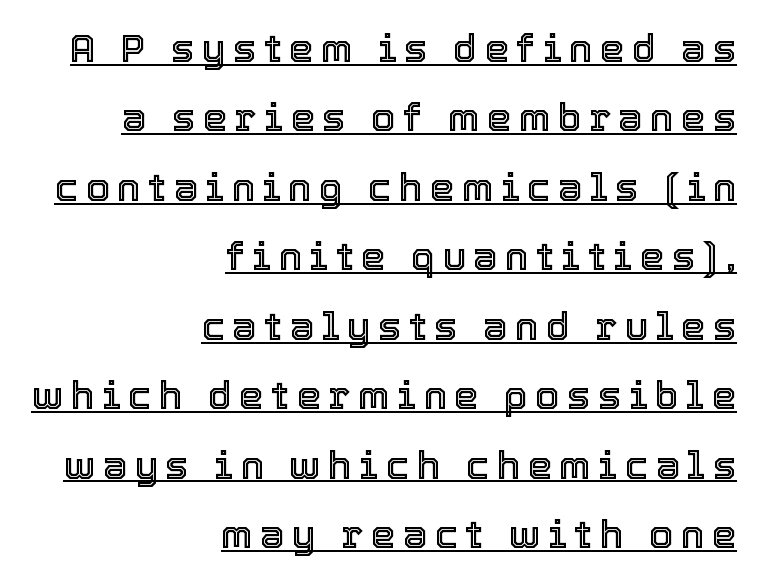
The image shows 39 px text type, upright; set right-aligned, line spacing 1.78x, underlined; a medium x-height.
